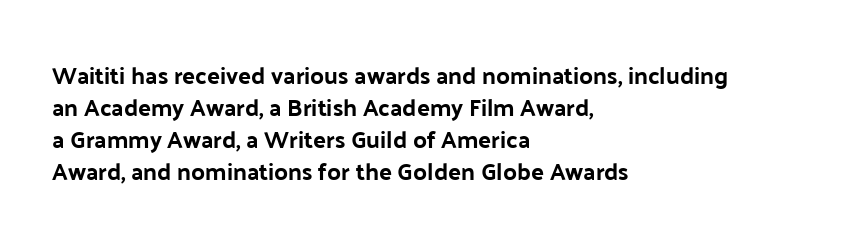
Q: Is the text italic (slanted)? A: No, it is upright.
Q: Is the text underlined? A: No.
Q: How is the paragraph aligned? A: Left-aligned.
Q: Is the spacing between letters normal or unusually wide? A: Normal.
Q: Is the spacing between lines tight, normal or loose? A: Normal.
